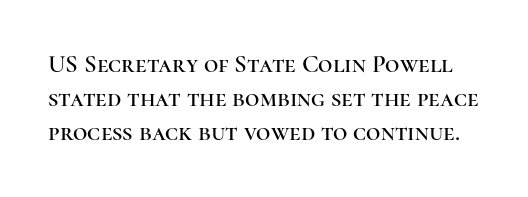
There is no visible air inserted between adjacent glyphs. Posture: upright roman. Bare-footed words on every line. Whoever set this chose a conventional vertical rhythm.
